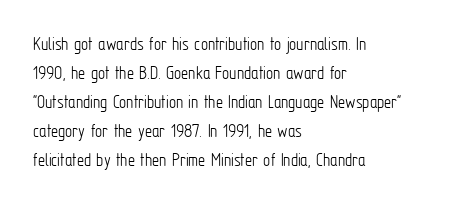
The image shows 20 px text type, upright; set left-aligned, normal line spacing (1.45x), normal letter spacing, not underlined.
